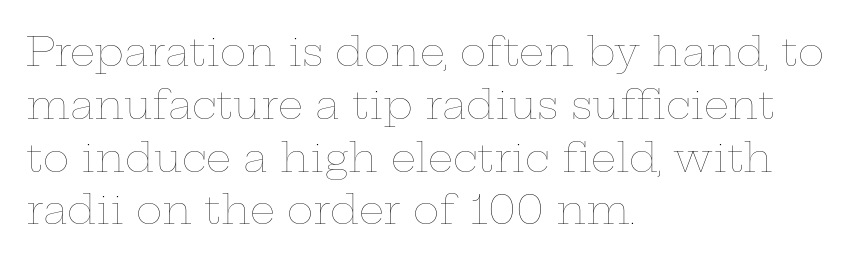
Q: Is the text bold? A: No.
Q: Is the text italic (slanted)? A: No, it is upright.
Q: Is the text underlined? A: No.
Q: How is the paragraph aligned? A: Left-aligned.
Q: Is the spacing between letters normal or unusually wide? A: Normal.
Q: Is the spacing between lines tight, normal or loose? A: Normal.
Q: Width (condensed, normal, or wide)? A: Wide.
Q: Stroke contrast? A: Low.
Q: x-height? A: Medium.
Q: Monospaced? A: No.
